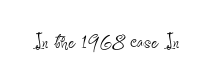
The rendering keeps characters at their native spacing. The font sits on the lighter half of the weight spectrum, regular included. Quick note: underline off.
